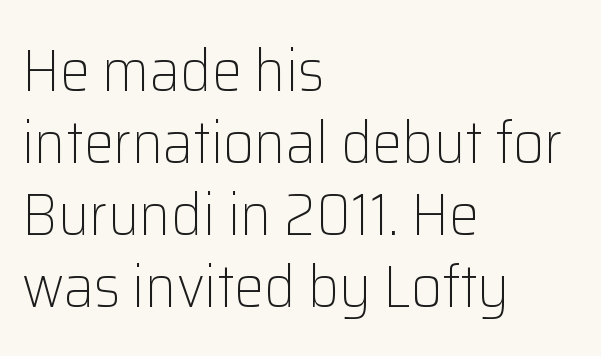
{"serif": "no", "italic": "no", "bold": "no", "weight": "light", "width": "normal", "stroke_contrast": "low", "x_height": "medium", "monospaced": "no", "underline": "no", "align": "left", "line_spacing_ratio": 1.2, "letter_spacing": "normal", "letter_spacing_em": 0.0, "glyph_px": 60}
